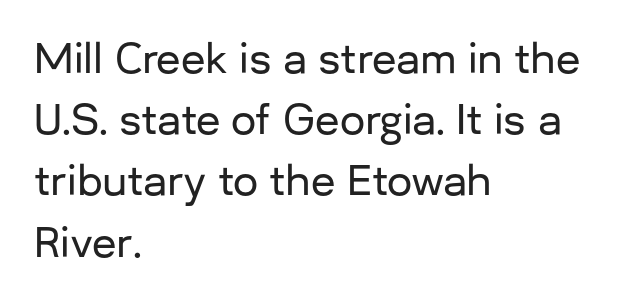
Short note: letters normally spaced. Characters remain perfectly vertical along every line. A normal amount of white space separates one row of letters from the next. A bare baseline throughout the passage. In terms of letterform style, serifs are entirely absent. The rendering uses natural spacing where letterforms have individual widths.
